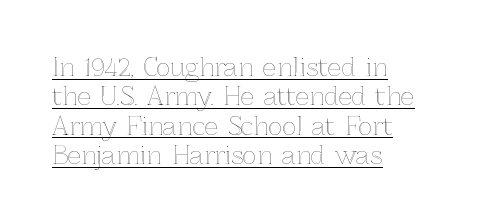
This sample uses plain, unmodified letter spacing. This rendering uses left alignment, leaving the right contour irregular. Designer's note — italics off, roman on. A typographer would call this underscored text.
